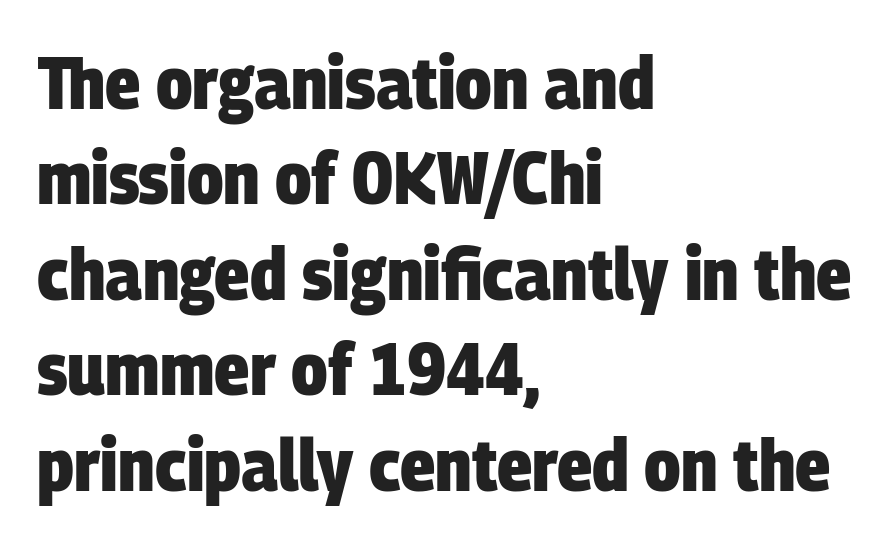
You could not count columns in this text — the font is proportionally spaced. Baseline-to-baseline distance is the conventional proportion of letter height. The passage shown has conventional tracking throughout. Students, this is bold: see how much ink each stroke carries. This sample uses a sans-serif face.
